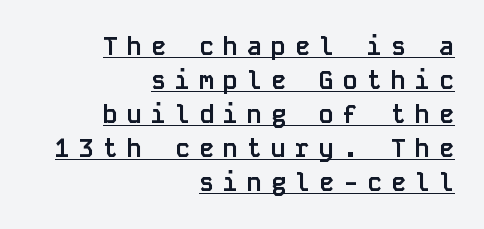
The image shows 25 px bold type, upright; set right-aligned, normal line spacing (1.36x), unusually wide letter spacing (+0.36 em), underlined.
